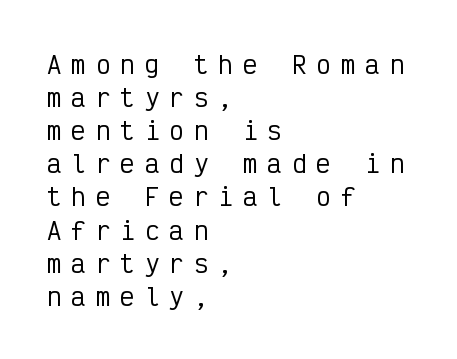
The image shows 24 px text type, upright; set left-aligned, normal line spacing (1.38x), unusually wide letter spacing (+0.42 em), not underlined.
